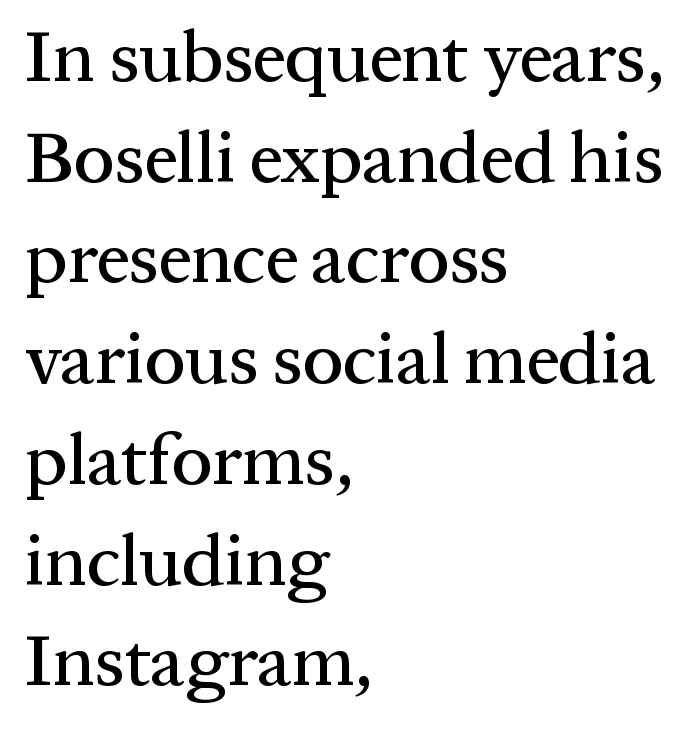
{"serif": "yes", "italic": "no", "width": "normal", "stroke_contrast": "medium", "x_height": "medium", "monospaced": "no", "underline": "no", "align": "left", "line_spacing": "normal", "line_spacing_ratio": 1.38, "letter_spacing": "normal", "letter_spacing_em": 0.0, "glyph_px": 73}
